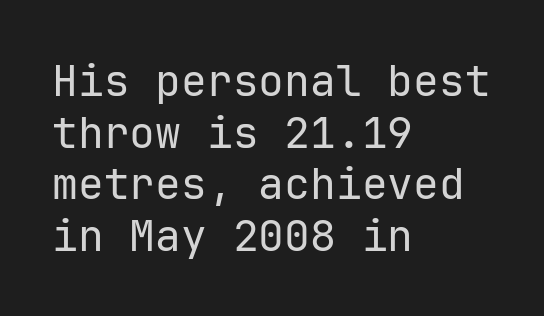
Nope, no serifs anywhere on these letters. Every stem runs plumb, perpendicular to the baseline. Does extra space separate the letters? No, they use regular spacing. Underline: absent.
